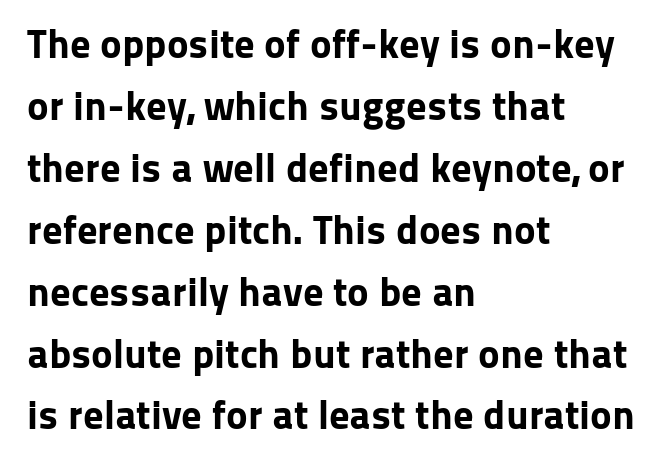
Q: Is the text bold? A: Yes.
Q: Is the text italic (slanted)? A: No, it is upright.
Q: Is the typeface a serif or a sans-serif typeface? A: Sans-serif.
Q: Is the text underlined? A: No.
Q: How is the paragraph aligned? A: Left-aligned.
Q: Is the spacing between letters normal or unusually wide? A: Normal.
Q: Is the spacing between lines tight, normal or loose? A: Normal.
Q: Width (condensed, normal, or wide)? A: Normal.
Q: Stroke contrast? A: Low.
Q: x-height? A: Medium.
Q: Monospaced? A: No.
